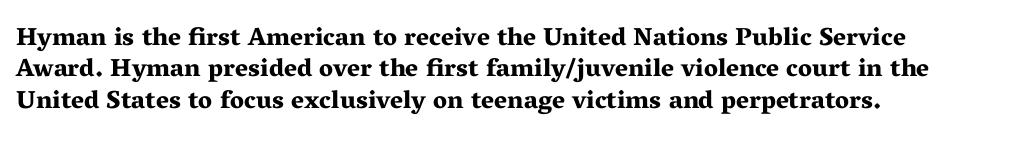
{"italic": "no", "bold": "yes", "underline": "no", "align": "left", "line_spacing": "normal", "line_spacing_ratio": 1.26, "letter_spacing": "normal", "letter_spacing_em": 0.0, "glyph_px": 25}
